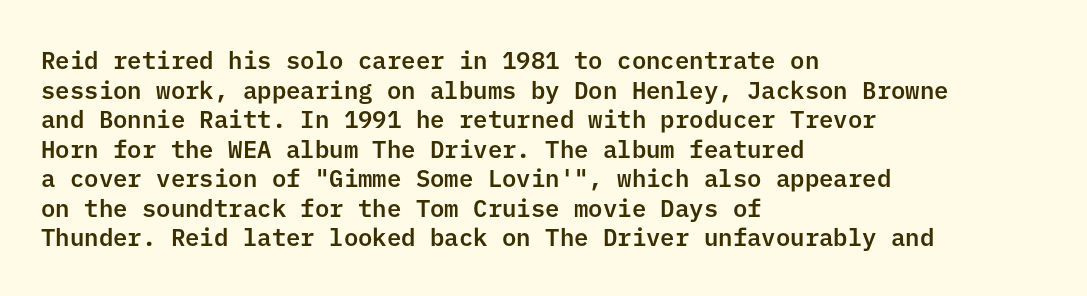
Q: Is the text italic (slanted)? A: No, it is upright.
Q: Is the text underlined? A: No.
Q: How is the paragraph aligned? A: Left-aligned.
Q: Is the spacing between letters normal or unusually wide? A: Normal.
